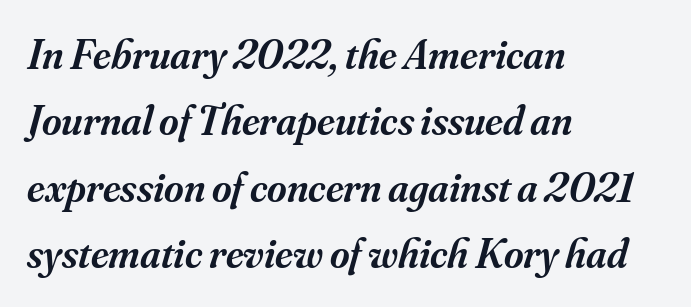
The image shows 42 px semibold serif type, italic (leaning right); set left-aligned, normal line spacing (1.58x), normal letter spacing, not underlined; medium stroke contrast and a small x-height.
